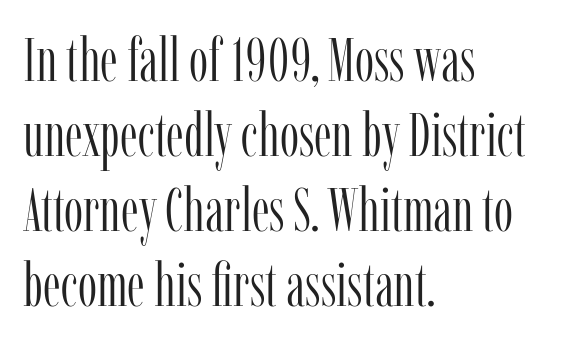
{"serif": "yes", "italic": "no", "bold": "no", "weight": "light", "width": "condensed", "stroke_contrast": "low", "x_height": "medium", "monospaced": "no", "underline": "no", "align": "left", "line_spacing_ratio": 1.23, "letter_spacing": "normal", "letter_spacing_em": 0.0, "glyph_px": 61}
